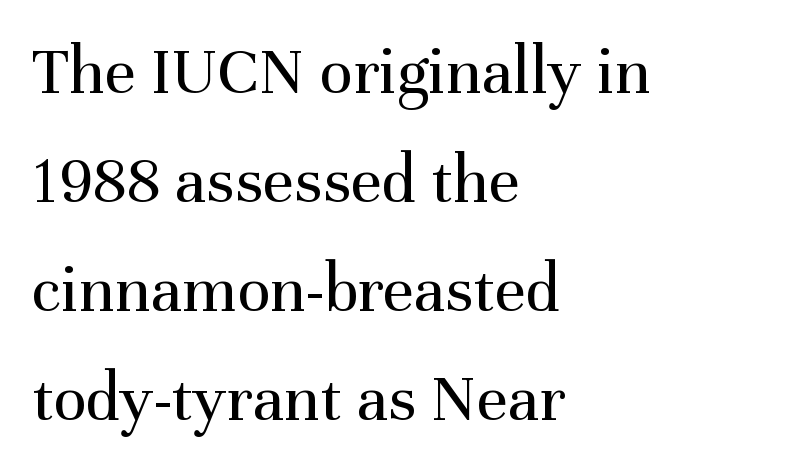
Q: Is the text bold? A: No.
Q: Is the text italic (slanted)? A: No, it is upright.
Q: Is the typeface a serif or a sans-serif typeface? A: Serif.
Q: Is the text underlined? A: No.
Q: How is the paragraph aligned? A: Left-aligned.
Q: Is the spacing between letters normal or unusually wide? A: Normal.
Q: Is the spacing between lines tight, normal or loose? A: Normal.
Q: Width (condensed, normal, or wide)? A: Normal.
Q: Stroke contrast? A: Medium.
Q: x-height? A: Medium.
Q: Monospaced? A: No.
